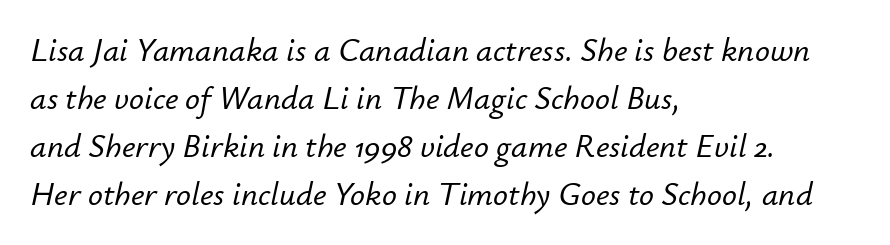
The axis of the letterforms is tilted away from vertical. Caption: standard tracking, unaltered. Descender tails drop into unmarked territory. These lines are set flush left with a ragged right edge. In terms of leading, this rendering sits right in the middle.
